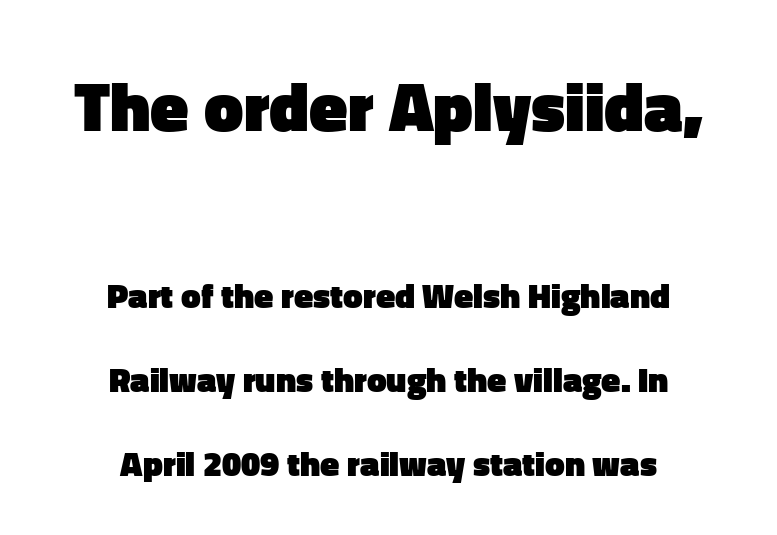
{"serif": "no", "italic": "no", "bold": "yes", "weight": "heavy", "width": "normal", "stroke_contrast": "low", "x_height": "medium", "monospaced": "no", "underline": "no", "align": "center", "line_spacing": "loose", "line_spacing_ratio": 2.39, "letter_spacing": "normal", "letter_spacing_em": 0.0, "larger_block": "first", "size_ratio": 2.0, "glyph_px": 70}
